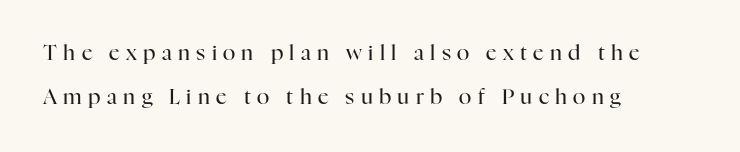
The image shows 21 px text type, upright; set left-aligned, loose line spacing (2.08x), unusually wide letter spacing (+0.3 em), not underlined.
